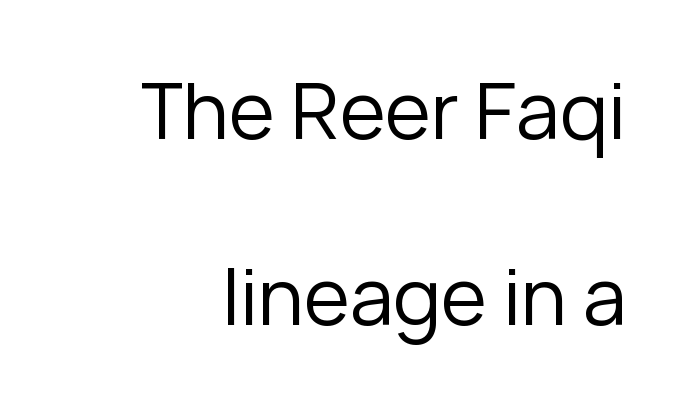
The image shows 78 px regular-weight sans-serif type, upright; set right-aligned, loose line spacing (2.38x), normal letter spacing, not underlined; low stroke contrast and a medium x-height.
